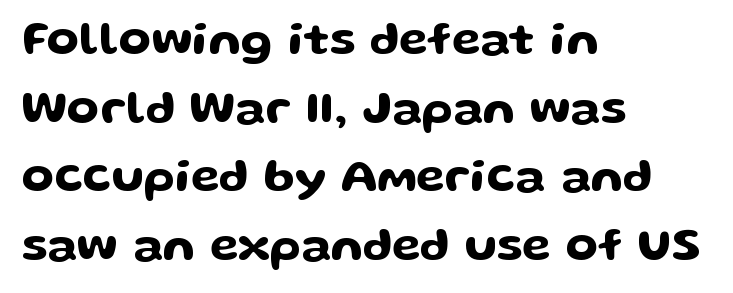
The image shows 47 px wide sans-serif type, upright; set left-aligned, normal line spacing (1.46x), normal letter spacing, not underlined; low stroke contrast and a medium x-height.
